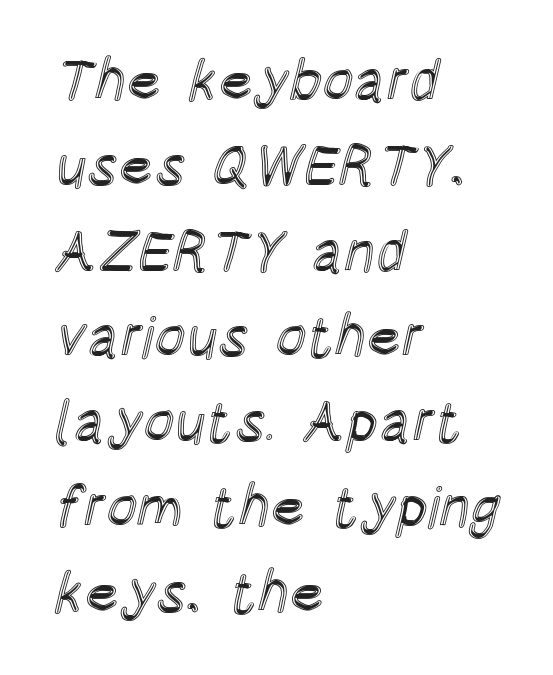
{"width": "condensed", "x_height": "large", "monospaced": "no", "underline": "no", "align": "left", "line_spacing": "normal", "line_spacing_ratio": 1.47, "letter_spacing": "normal", "letter_spacing_em": 0.0, "glyph_px": 58}
